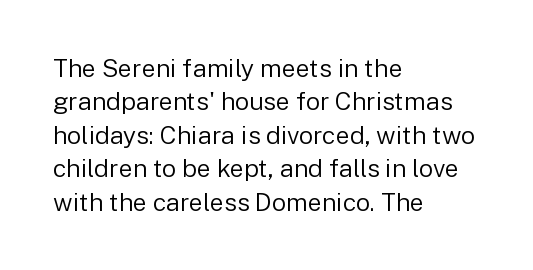
{"italic": "no", "bold": "no", "underline": "no", "align": "left", "line_spacing": "normal", "line_spacing_ratio": 1.34, "letter_spacing": "normal", "letter_spacing_em": 0.0, "glyph_px": 25}
